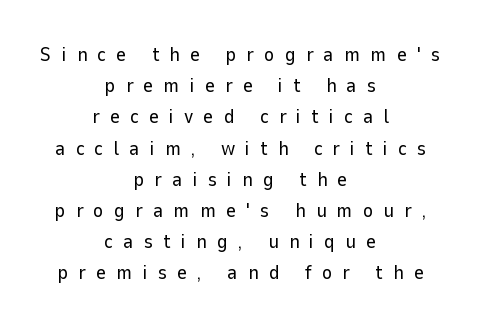
The image shows 20 px text type, upright; set centered, normal line spacing (1.56x), unusually wide letter spacing (+0.5 em), not underlined.
